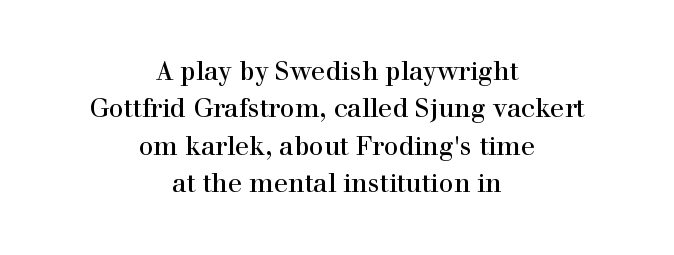
Q: Is the text italic (slanted)? A: No, it is upright.
Q: Is the text underlined? A: No.
Q: How is the paragraph aligned? A: Centered.
Q: Is the spacing between letters normal or unusually wide? A: Normal.
Q: Is the spacing between lines tight, normal or loose? A: Normal.
